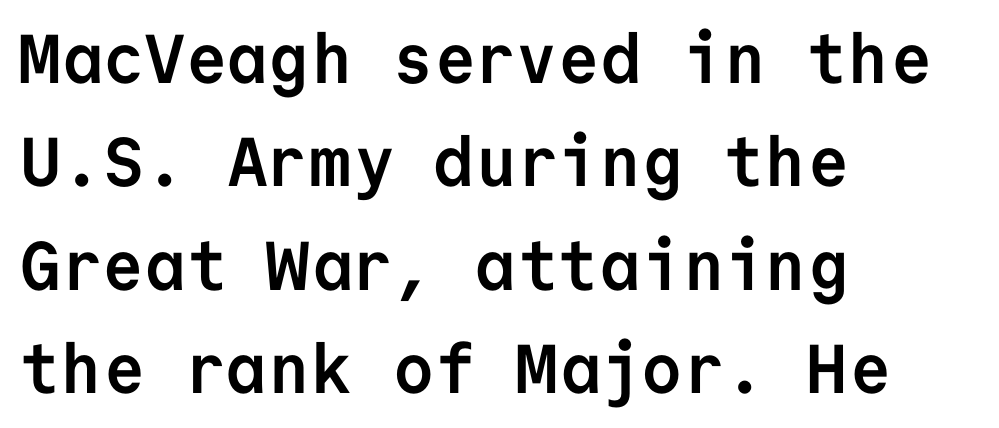
{"serif": "no", "italic": "no", "bold": "yes", "weight": "semibold", "width": "normal", "stroke_contrast": "low", "x_height": "medium", "monospaced": "yes", "underline": "no", "align": "left", "line_spacing": "normal", "line_spacing_ratio": 1.5, "letter_spacing": "normal", "letter_spacing_em": 0.0, "glyph_px": 69}
